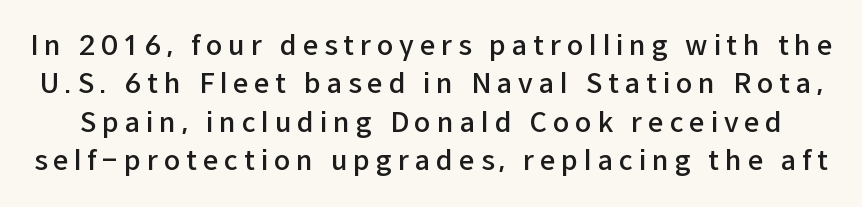
{"italic": "no", "bold": "semi", "underline": "no", "line_spacing": "normal", "line_spacing_ratio": 1.42, "letter_spacing": "wide", "letter_spacing_em": 0.22, "glyph_px": 27}
